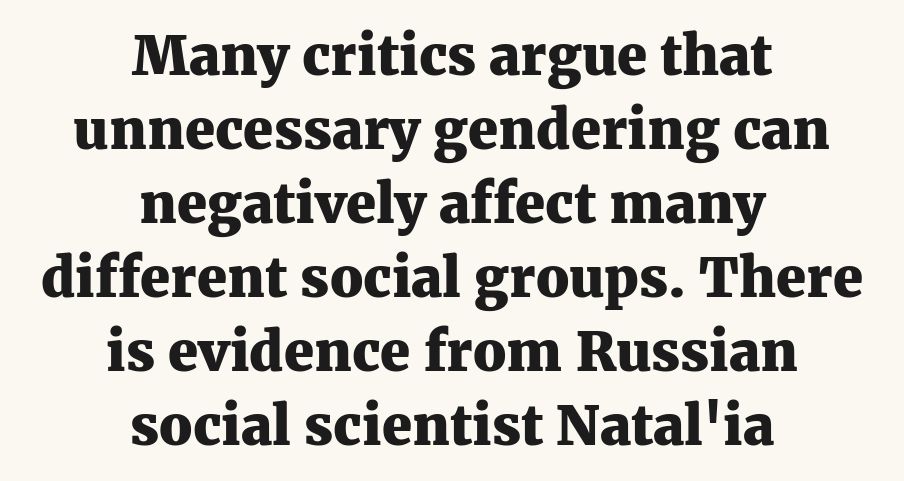
Q: Is the text bold? A: Yes.
Q: Is the text italic (slanted)? A: No, it is upright.
Q: Is the typeface a serif or a sans-serif typeface? A: Serif.
Q: Is the text underlined? A: No.
Q: How is the paragraph aligned? A: Centered.
Q: Is the spacing between letters normal or unusually wide? A: Normal.
Q: Is the spacing between lines tight, normal or loose? A: Normal.
Q: Width (condensed, normal, or wide)? A: Normal.
Q: Stroke contrast? A: Medium.
Q: x-height? A: Medium.
Q: Monospaced? A: No.
